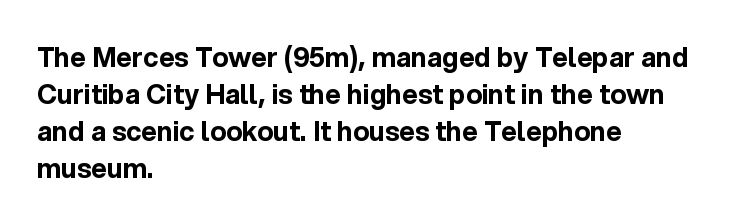
{"italic": "no", "bold": "yes", "underline": "no", "align": "left", "line_spacing": "normal", "line_spacing_ratio": 1.37, "letter_spacing": "normal", "letter_spacing_em": 0.0, "glyph_px": 27}
